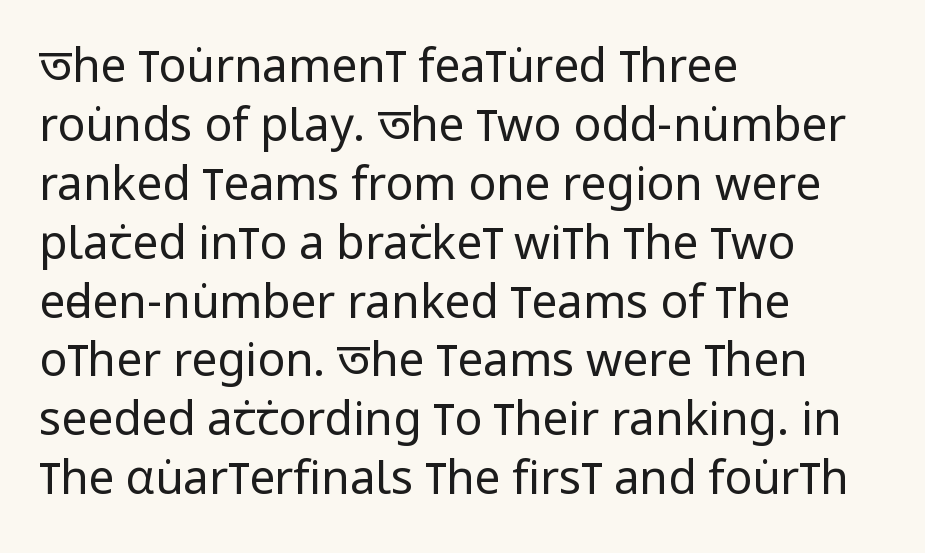
Q: Is the text bold? A: No.
Q: Is the text italic (slanted)? A: No, it is upright.
Q: Is the typeface a serif or a sans-serif typeface? A: Sans-serif.
Q: Is the text underlined? A: No.
Q: How is the paragraph aligned? A: Left-aligned.
Q: Is the spacing between letters normal or unusually wide? A: Normal.
Q: Is the spacing between lines tight, normal or loose? A: Normal.
Q: Width (condensed, normal, or wide)? A: Condensed.
Q: Stroke contrast? A: Low.
Q: x-height? A: Large.
Q: Monospaced? A: No.
